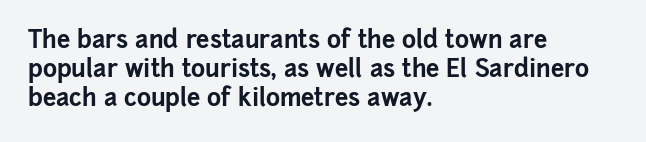
{"italic": "no", "bold": "yes", "underline": "no", "align": "left", "line_spacing_ratio": 1.21, "letter_spacing": "normal", "letter_spacing_em": 0.0, "glyph_px": 24}
